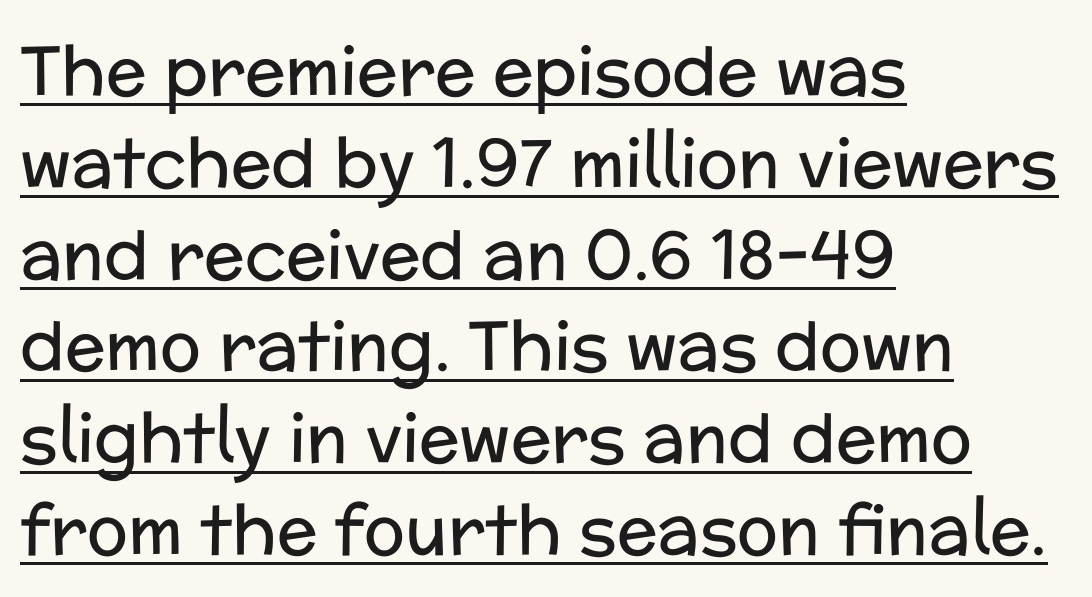
The image shows 68 px regular-weight sans-serif type, upright; set left-aligned, normal line spacing (1.35x), normal letter spacing, underlined; low stroke contrast and a medium x-height.
